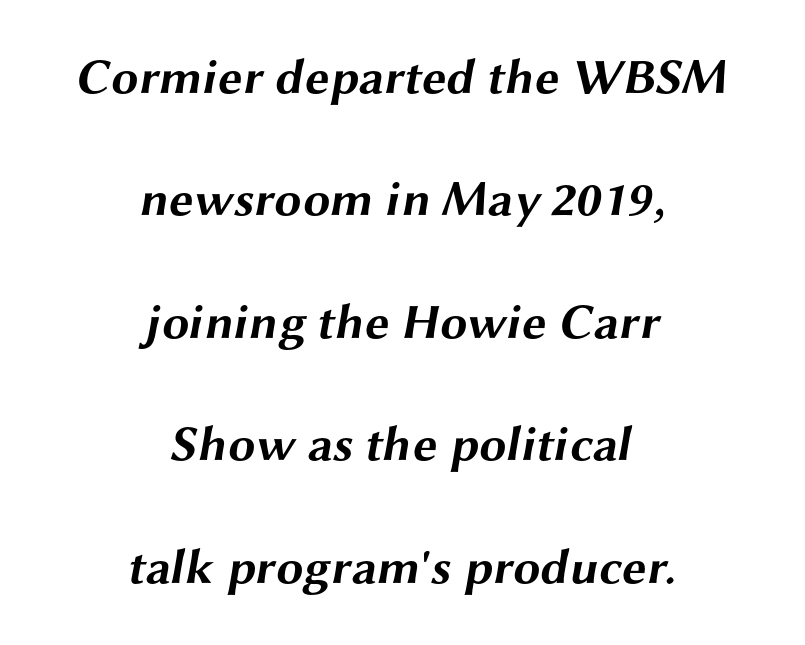
Thick stems and heavy bowls — unmistakably bold. Think of a printed novel: that variable character pitch is what you see here. Between one letter and the next there's only the usual sliver of space. Where is the straight margin? There isn't one; the lines are centered. Leading is clearly above the norm, producing a sparse column. Descenders are the only things crossing below the line.
